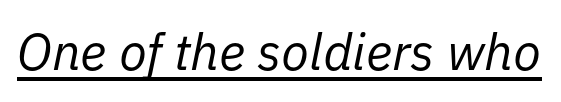
Q: Is the text bold? A: No.
Q: Is the text italic (slanted)? A: Yes, it leans right by about 11 degrees.
Q: Is the text underlined? A: Yes.
Q: Is the spacing between letters normal or unusually wide? A: Normal.
Q: Width (condensed, normal, or wide)? A: Normal.
Q: Stroke contrast? A: Low.
Q: x-height? A: Medium.
Q: Monospaced? A: No.
